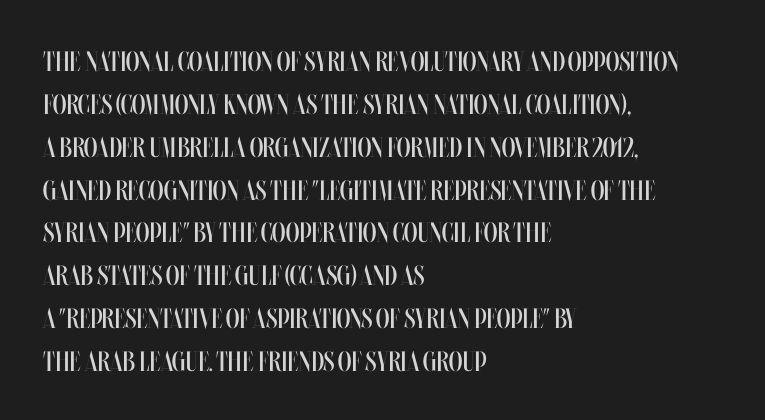
Q: Is the text bold? A: No.
Q: Is the text italic (slanted)? A: No, it is upright.
Q: Is the text underlined? A: No.
Q: How is the paragraph aligned? A: Left-aligned.
Q: Is the spacing between letters normal or unusually wide? A: Normal.
Q: Is the spacing between lines tight, normal or loose? A: Normal.
Q: Width (condensed, normal, or wide)? A: Condensed.
Q: Stroke contrast? A: Medium.
Q: x-height? A: Large.
Q: Monospaced? A: No.
